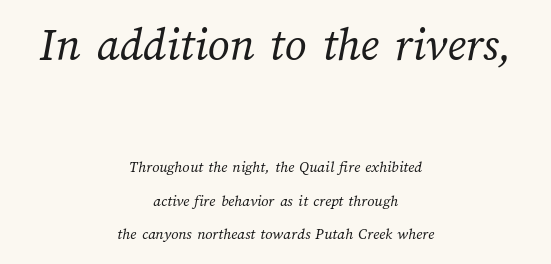
{"bold": "no", "weight": "regular", "width": "normal", "stroke_contrast": "medium", "x_height": "medium", "monospaced": "no", "underline": "no", "align": "center", "line_spacing": "loose", "line_spacing_ratio": 2.08, "letter_spacing": "normal", "letter_spacing_em": 0.0, "larger_block": "first", "size_ratio": 3.0, "glyph_px": 48}
